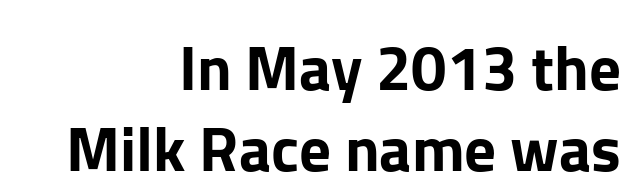
Q: Is the text italic (slanted)? A: No, it is upright.
Q: Is the typeface a serif or a sans-serif typeface? A: Sans-serif.
Q: Is the text underlined? A: No.
Q: How is the paragraph aligned? A: Right-aligned.
Q: Is the spacing between letters normal or unusually wide? A: Normal.
Q: Is the spacing between lines tight, normal or loose? A: Normal.
Q: Width (condensed, normal, or wide)? A: Normal.
Q: Stroke contrast? A: Low.
Q: x-height? A: Medium.
Q: Monospaced? A: No.
